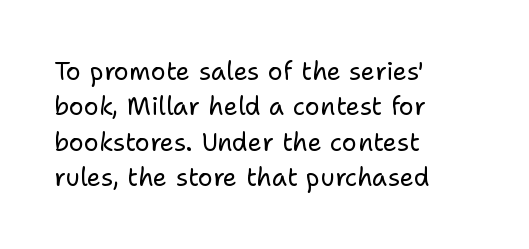
{"italic": "no", "bold": "no", "underline": "no", "align": "left", "line_spacing": "normal", "line_spacing_ratio": 1.42, "letter_spacing": "normal", "letter_spacing_em": 0.0, "glyph_px": 25}
